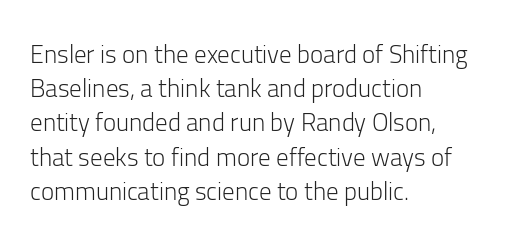
Q: Is the text bold? A: No.
Q: Is the text italic (slanted)? A: No, it is upright.
Q: Is the text underlined? A: No.
Q: How is the paragraph aligned? A: Left-aligned.
Q: Is the spacing between letters normal or unusually wide? A: Normal.
Q: Is the spacing between lines tight, normal or loose? A: Normal.
